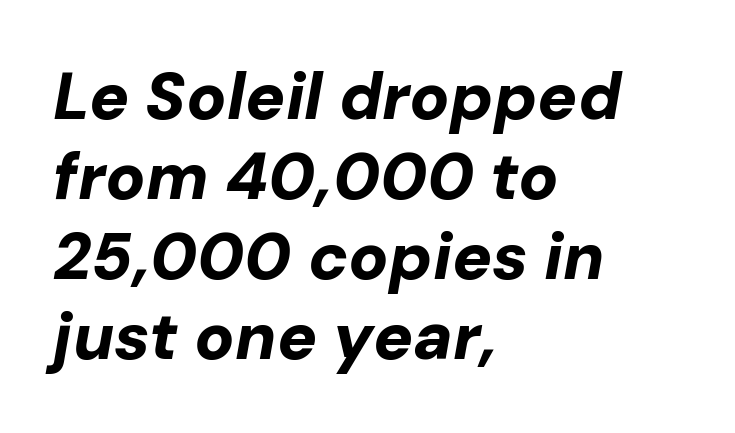
Plain, unruled lines of type. The passage shown has conventional tracking throughout. Is this a fixed-width face? No — the glyphs have proportional, varying widths. Emphasis by weight is at full strength: bold. In CSS terms this would be text-align: left. The axis of the letterforms is tilted away from vertical.
